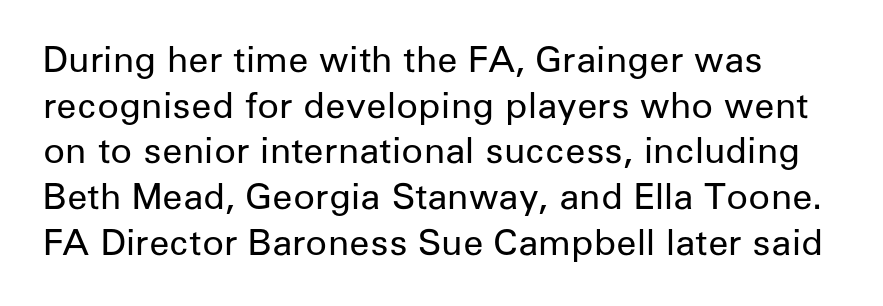
The image shows 36 px regular-weight sans-serif type, upright; set normal line spacing (1.27x), normal letter spacing, not underlined; low stroke contrast and a medium x-height.
